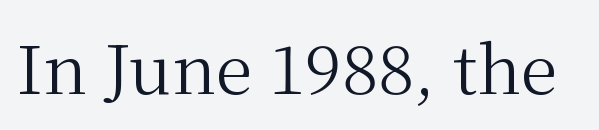
The image shows 67 px regular-weight serif type, upright; set normal letter spacing, not underlined; medium stroke contrast and a medium x-height.
